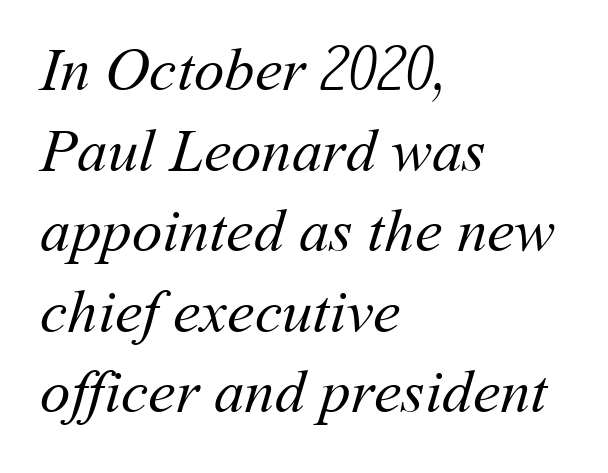
A bare baseline throughout the passage. Note the varied advance widths — an 'i' is clearly narrower than an 'm'. Is the block centered? No — it sits flush against the left margin. How are the letters spaced? Ordinarily, with no added tracking. The block of text has a typical density, with ordinary space between rows.
